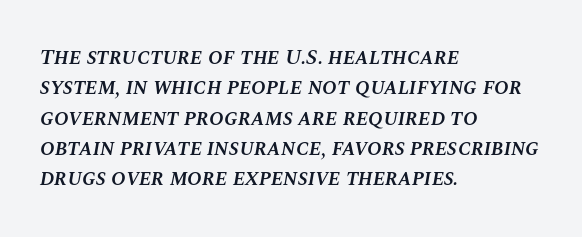
{"italic": "yes", "lean": "right", "slant_degrees": 10, "bold": "semi", "underline": "no", "align": "left", "line_spacing": "normal", "line_spacing_ratio": 1.38, "letter_spacing": "normal", "letter_spacing_em": 0.0, "glyph_px": 22}
